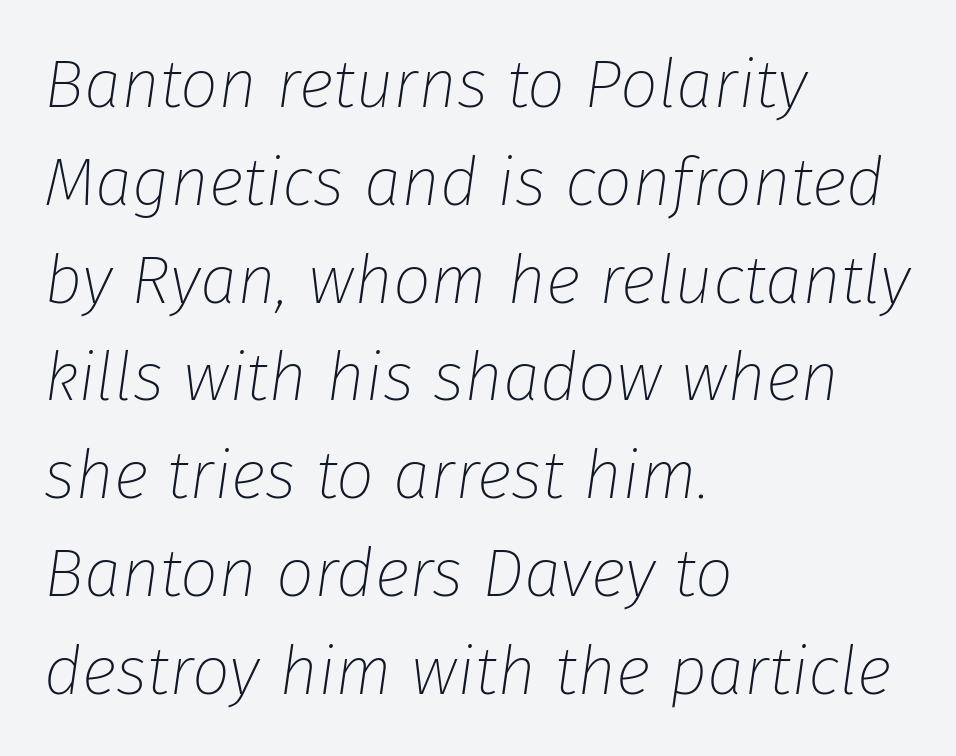
The image shows 67 px thin type, italic (leaning right); set left-aligned, normal line spacing (1.46x), normal letter spacing, not underlined; low stroke contrast and a medium x-height.
